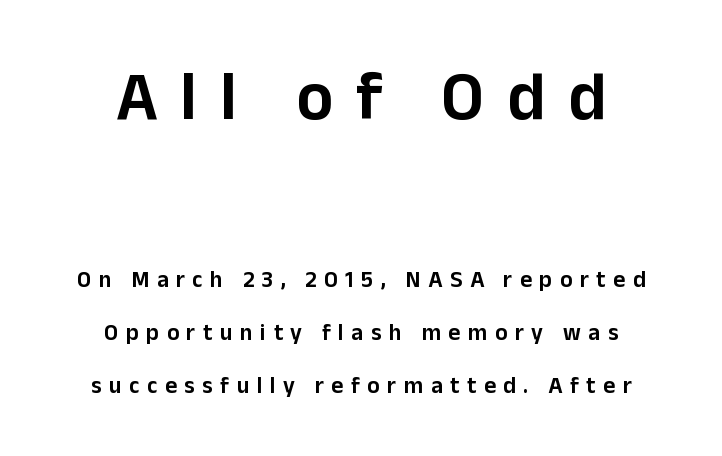
This block would shrink considerably if given ordinary leading; it's expanded now. Is this a fixed-width face? No — the glyphs have proportional, varying widths. Where is the straight margin? There isn't one; the lines are centered. Ordinary non-slanted type is in use. Descender tails drop into unmarked territory.
